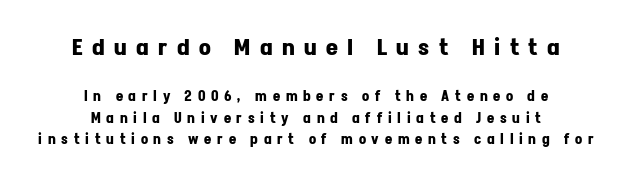
Q: Is the text bold? A: Yes.
Q: Is the text italic (slanted)? A: No, it is upright.
Q: Is the text underlined? A: No.
Q: How is the paragraph aligned? A: Centered.
Q: Is the spacing between letters normal or unusually wide? A: Unusually wide.
Q: Is the spacing between lines tight, normal or loose? A: Normal.
Q: Which block of text is set in a larger size, the first (top) or the second (bottom)? A: The first (top) one.
